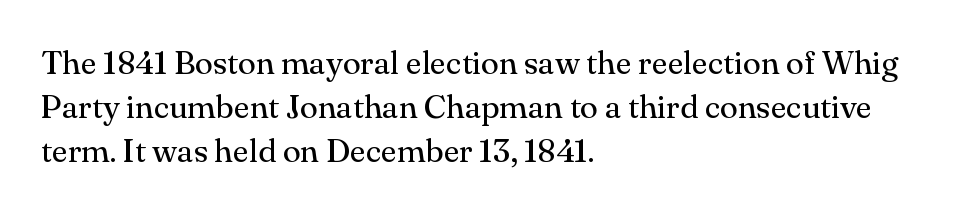
{"serif": "yes", "italic": "no", "bold": "no", "weight": "regular", "width": "normal", "stroke_contrast": "medium", "x_height": "small", "monospaced": "no", "underline": "no", "align": "left", "line_spacing": "normal", "line_spacing_ratio": 1.33, "letter_spacing": "normal", "letter_spacing_em": 0.0, "glyph_px": 33}
